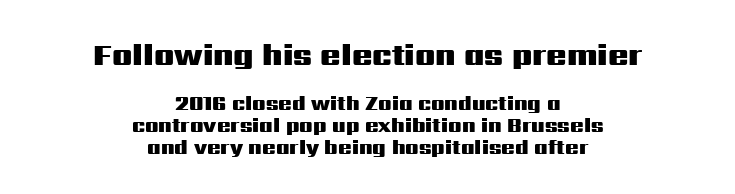
Q: Is the text bold? A: Yes.
Q: Is the text italic (slanted)? A: No, it is upright.
Q: Is the typeface a serif or a sans-serif typeface? A: Sans-serif.
Q: Is the text underlined? A: No.
Q: How is the paragraph aligned? A: Centered.
Q: Is the spacing between letters normal or unusually wide? A: Normal.
Q: Is the spacing between lines tight, normal or loose? A: Tight.
Q: Which block of text is set in a larger size, the first (top) or the second (bottom)? A: The first (top) one.
Q: Width (condensed, normal, or wide)? A: Wide.
Q: Stroke contrast? A: Medium.
Q: x-height? A: Medium.
Q: Monospaced? A: No.
